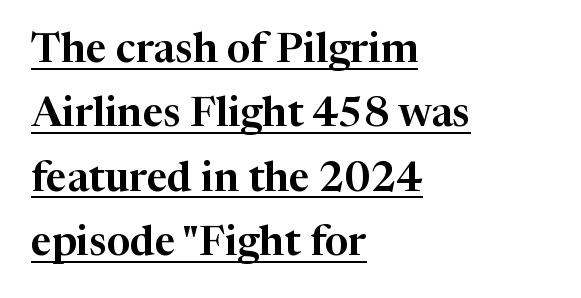
Q: Is the text italic (slanted)? A: No, it is upright.
Q: Is the typeface a serif or a sans-serif typeface? A: Serif.
Q: Is the text underlined? A: Yes.
Q: How is the paragraph aligned? A: Left-aligned.
Q: Is the spacing between letters normal or unusually wide? A: Normal.
Q: Is the spacing between lines tight, normal or loose? A: Normal.
Q: Width (condensed, normal, or wide)? A: Normal.
Q: Stroke contrast? A: High.
Q: x-height? A: Medium.
Q: Monospaced? A: No.
